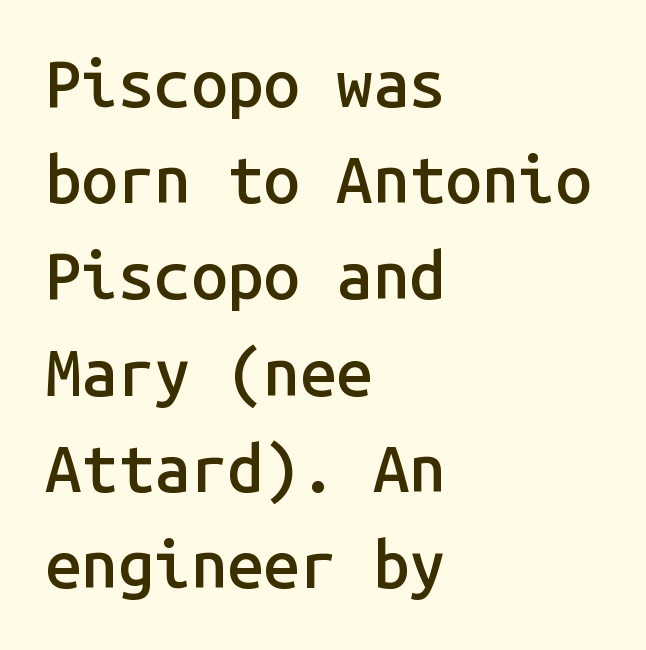
{"serif": "no", "italic": "no", "bold": "semi", "weight": "semibold", "width": "normal", "stroke_contrast": "low", "x_height": "medium", "monospaced": "yes", "underline": "no", "align": "left", "line_spacing": "normal", "line_spacing_ratio": 1.48, "letter_spacing": "normal", "letter_spacing_em": 0.0, "glyph_px": 65}
